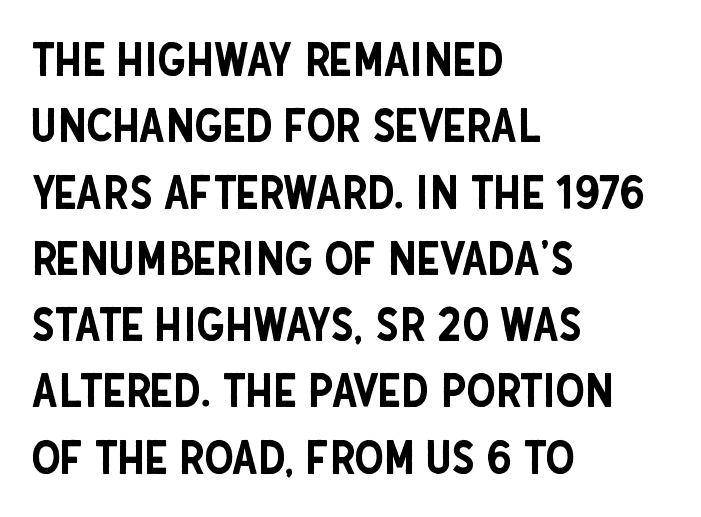
{"serif": "no", "italic": "no", "width": "condensed", "stroke_contrast": "low", "x_height": "large", "monospaced": "no", "underline": "no", "align": "left", "line_spacing": "normal", "line_spacing_ratio": 1.41, "letter_spacing": "normal", "letter_spacing_em": 0.0, "glyph_px": 47}
